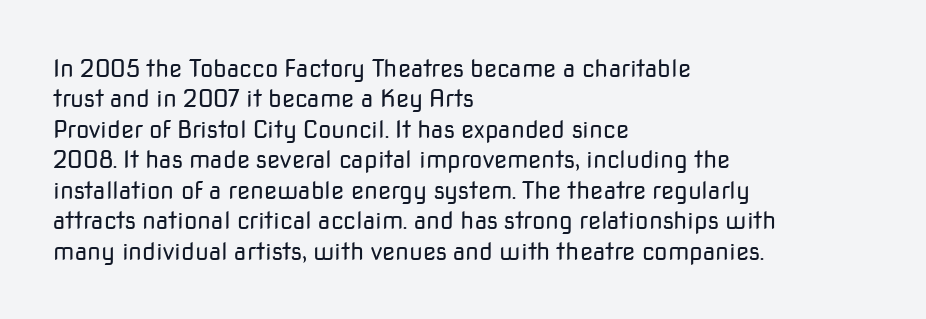
The type sits square on the baseline with zero lean. Only glyphs here, with clear space below each row. This sample is left-justified, so line endings fall wherever the words run out. Nothing unusual about the tracking: characters are spaced as the font intends. No extra ink here — the face is not bold.
